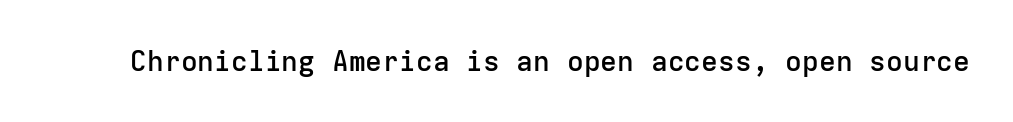
{"serif": "no", "italic": "no", "bold": "semi", "weight": "semibold", "width": "normal", "stroke_contrast": "low", "x_height": "medium", "monospaced": "yes", "underline": "no", "letter_spacing": "normal", "letter_spacing_em": 0.0, "glyph_px": 28}
